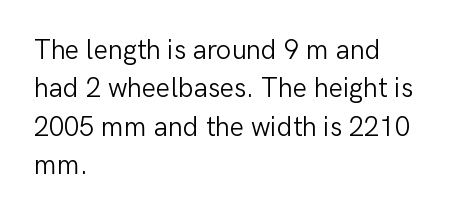
{"italic": "no", "bold": "no", "underline": "no", "align": "left", "line_spacing": "normal", "line_spacing_ratio": 1.42, "letter_spacing": "normal", "letter_spacing_em": 0.0, "glyph_px": 27}
